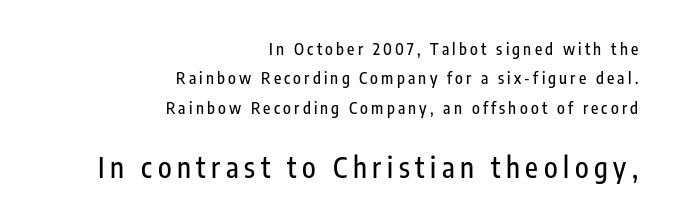
{"serif": "no", "italic": "no", "width": "condensed", "stroke_contrast": "low", "x_height": "medium", "monospaced": "no", "underline": "no", "align": "right", "line_spacing_ratio": 1.84, "letter_spacing": "wide", "letter_spacing_em": 0.2, "larger_block": "second", "size_ratio": 1.75, "glyph_px": 28}
